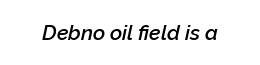
The image shows 21 px text type, italic (leaning right); set normal letter spacing, not underlined.
